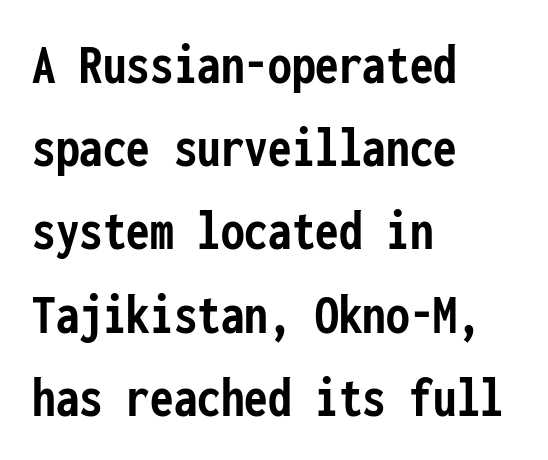
{"serif": "no", "italic": "no", "bold": "yes", "weight": "semibold", "width": "condensed", "stroke_contrast": "low", "x_height": "medium", "monospaced": "yes", "underline": "no", "align": "left", "line_spacing": "normal", "line_spacing_ratio": 1.41, "letter_spacing": "normal", "letter_spacing_em": 0.0, "glyph_px": 59}
